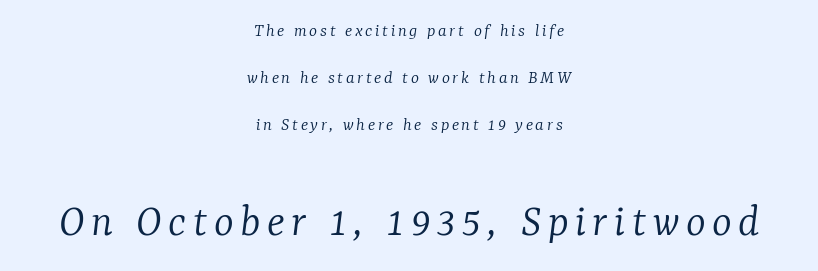
The image shows 47 px light serif type, italic (leaning right); set centered, loose line spacing (2.47x), not underlined; the second (bottom) block is 2.47x larger; low stroke contrast and a medium x-height.
